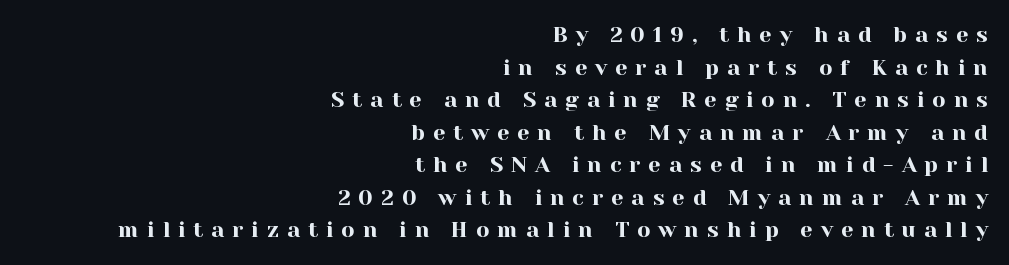
The axis of the letterforms is exactly vertical. You could only call the tracking loose — the letters float apart. Interline gaps are of average width in this sample. Descender tails drop into unmarked territory.
